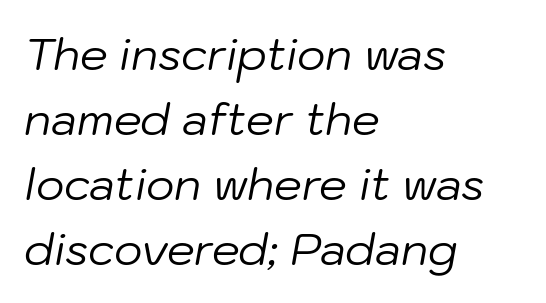
Q: Is the text bold? A: No.
Q: Is the text italic (slanted)? A: Yes, it leans right by about 10 degrees.
Q: Is the text underlined? A: No.
Q: How is the paragraph aligned? A: Left-aligned.
Q: Is the spacing between letters normal or unusually wide? A: Normal.
Q: Is the spacing between lines tight, normal or loose? A: Normal.
Q: Width (condensed, normal, or wide)? A: Normal.
Q: Stroke contrast? A: Low.
Q: x-height? A: Medium.
Q: Monospaced? A: No.
